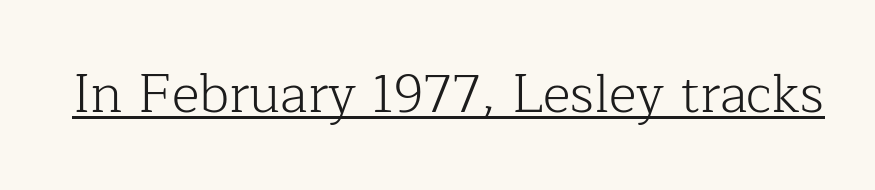
{"serif": "yes", "italic": "no", "bold": "no", "weight": "light", "width": "normal", "stroke_contrast": "low", "x_height": "medium", "monospaced": "no", "underline": "yes", "letter_spacing": "normal", "letter_spacing_em": 0.0, "glyph_px": 53}
